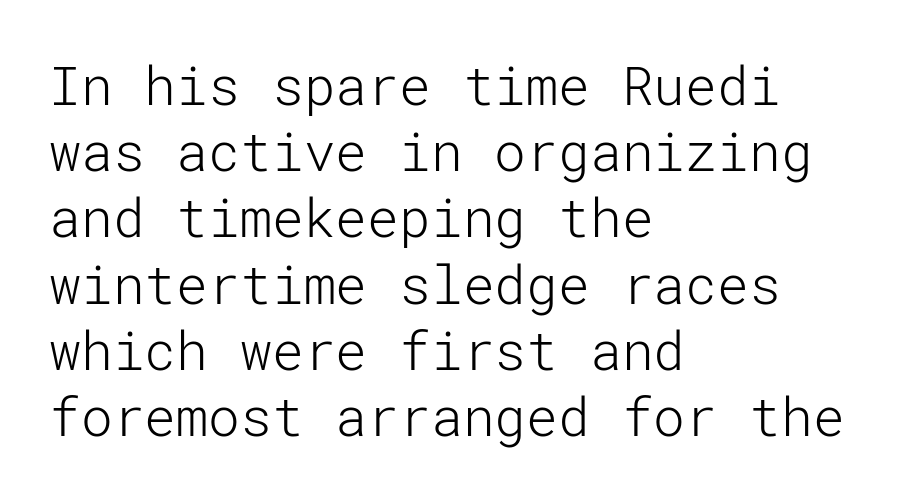
Q: Is the text bold? A: No.
Q: Is the text italic (slanted)? A: No, it is upright.
Q: Is the typeface a serif or a sans-serif typeface? A: Sans-serif.
Q: Is the text underlined? A: No.
Q: How is the paragraph aligned? A: Left-aligned.
Q: Is the spacing between letters normal or unusually wide? A: Normal.
Q: Is the spacing between lines tight, normal or loose? A: Normal.
Q: Width (condensed, normal, or wide)? A: Normal.
Q: Stroke contrast? A: Low.
Q: x-height? A: Medium.
